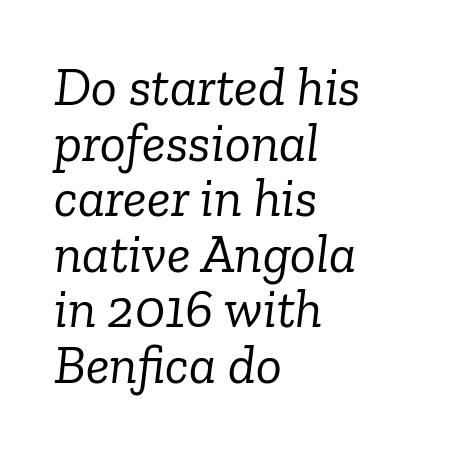
{"serif": "yes", "italic": "yes", "lean": "right", "slant_degrees": 6, "bold": "no", "weight": "light", "width": "normal", "stroke_contrast": "low", "x_height": "medium", "monospaced": "no", "underline": "no", "align": "left", "line_spacing": "tight", "line_spacing_ratio": 1.03, "letter_spacing": "normal", "letter_spacing_em": 0.0, "glyph_px": 54}
